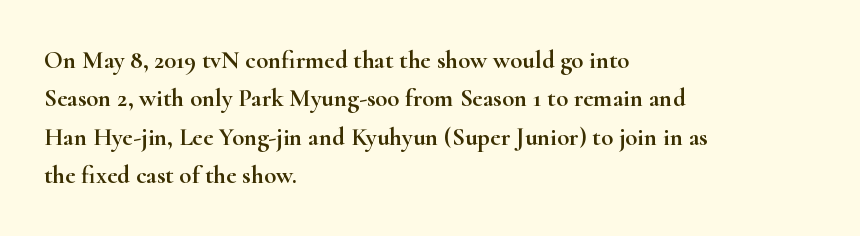
The image shows 25 px text type, upright; set left-aligned, normal line spacing (1.54x), normal letter spacing, not underlined.
